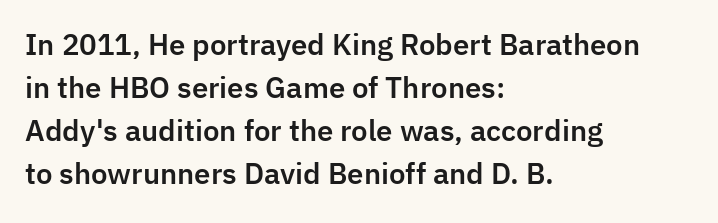
{"serif": "no", "italic": "no", "width": "normal", "stroke_contrast": "low", "x_height": "medium", "monospaced": "no", "underline": "no", "align": "left", "line_spacing": "normal", "line_spacing_ratio": 1.54, "letter_spacing": "normal", "letter_spacing_em": 0.0, "glyph_px": 28}
